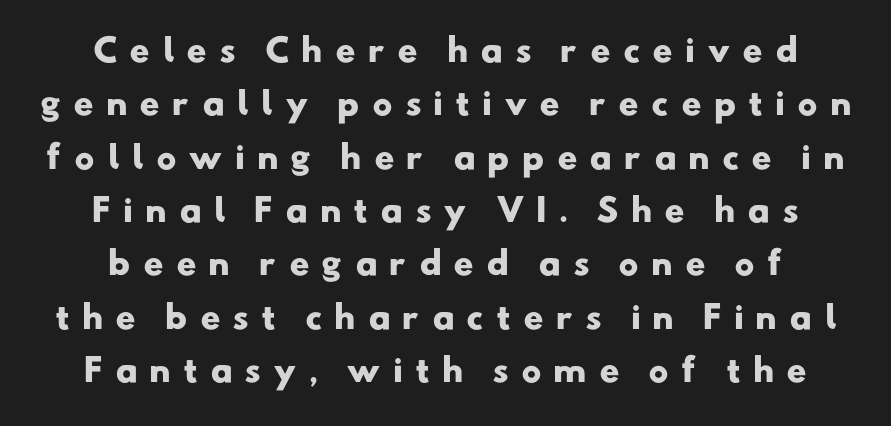
{"serif": "no", "bold": "yes", "weight": "heavy", "width": "wide", "stroke_contrast": "low", "x_height": "small", "monospaced": "no", "underline": "no", "line_spacing_ratio": 1.72, "letter_spacing": "wide", "letter_spacing_em": 0.38, "glyph_px": 31}
